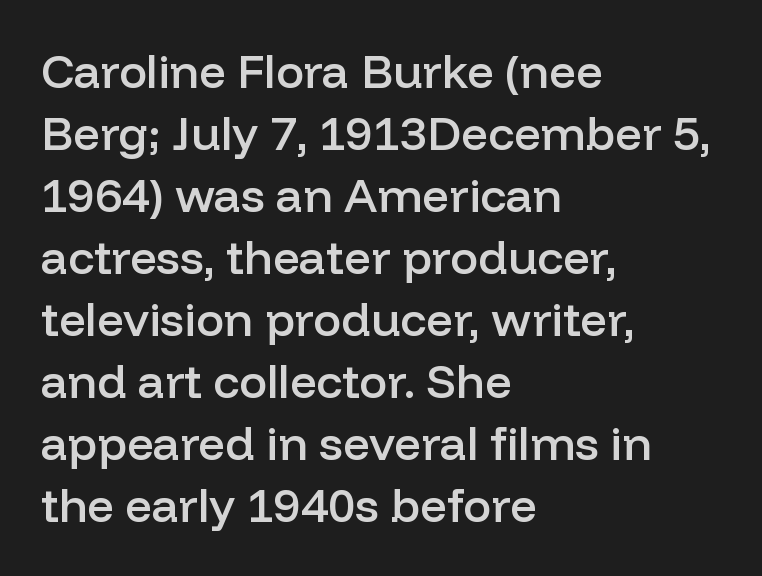
Alignment: flush left. This is sans-serif lettering, the kind often seen on screens and signage. The type is set solid horizontally, with unmodified tracking. Bold? Not quite — semibold, heavier than regular but stopping short.
